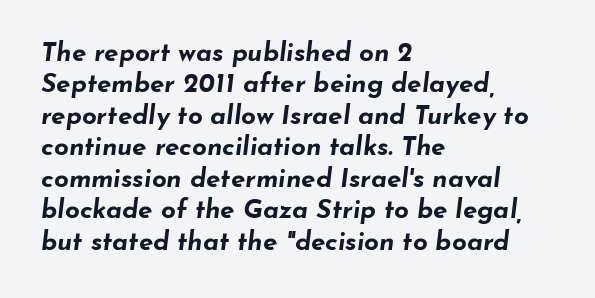
The image shows 26 px bold type, italic (leaning right); set left-aligned, line spacing 1.21x, normal letter spacing, not underlined.
